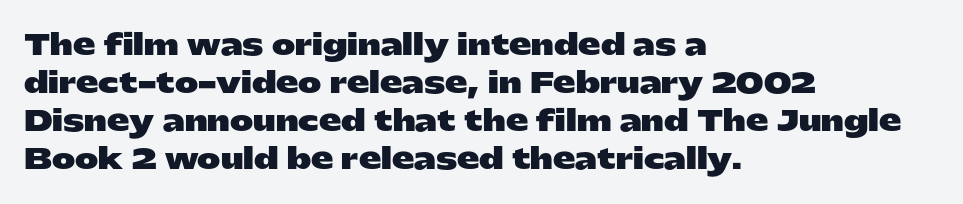
The passage shown is typed in a proportional face where columns would drift. Weight: bold. Underlining? Definitely not there. Is there any slant? The stems are plumb. The ragged edge is on the right, which tells us the setting is flush left. No feet cap the strokes, marking this as sans-serif type.
